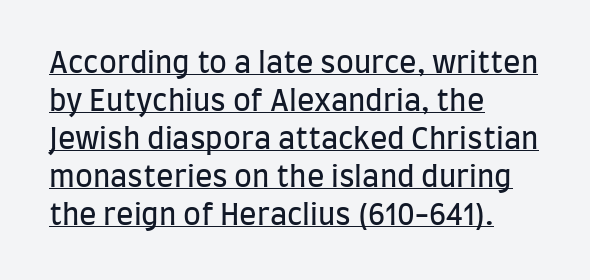
The image shows 29 px regular-weight, condensed sans-serif type, upright; set left-aligned, normal line spacing (1.31x), normal letter spacing, underlined; low stroke contrast and a large x-height.
